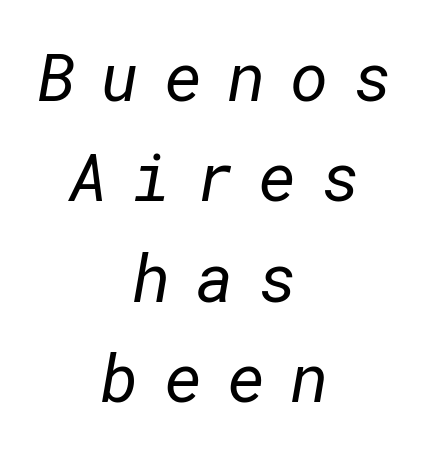
{"serif": "no", "bold": "no", "weight": "regular", "width": "normal", "stroke_contrast": "low", "x_height": "medium", "underline": "no", "align": "center", "line_spacing": "normal", "line_spacing_ratio": 1.52, "letter_spacing": "wide", "letter_spacing_em": 0.37, "glyph_px": 66}
